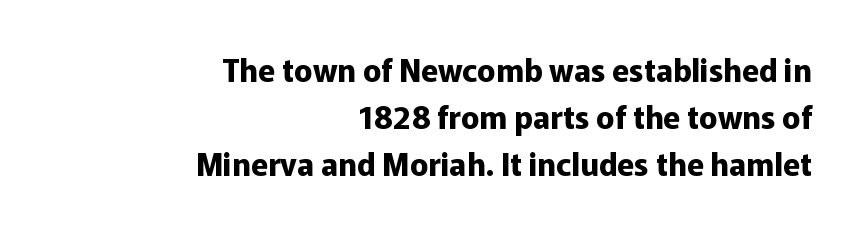
Q: Is the text bold? A: Yes.
Q: Is the text italic (slanted)? A: No, it is upright.
Q: Is the typeface a serif or a sans-serif typeface? A: Sans-serif.
Q: Is the text underlined? A: No.
Q: How is the paragraph aligned? A: Right-aligned.
Q: Is the spacing between letters normal or unusually wide? A: Normal.
Q: Is the spacing between lines tight, normal or loose? A: Normal.
Q: Width (condensed, normal, or wide)? A: Normal.
Q: Stroke contrast? A: Low.
Q: x-height? A: Medium.
Q: Monospaced? A: No.
